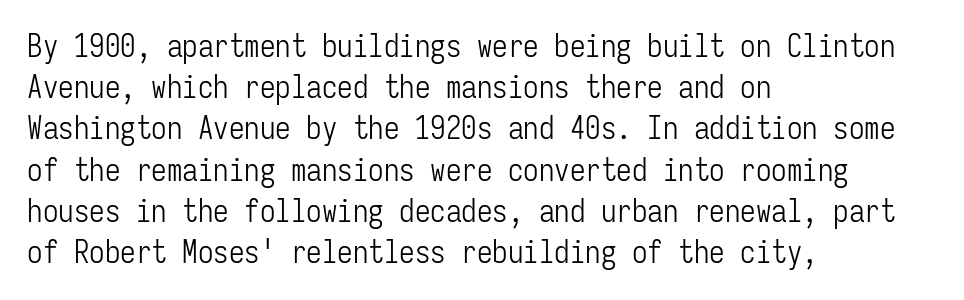
Q: Is the text bold? A: No.
Q: Is the text italic (slanted)? A: No, it is upright.
Q: Is the typeface a serif or a sans-serif typeface? A: Sans-serif.
Q: Is the text underlined? A: No.
Q: How is the paragraph aligned? A: Left-aligned.
Q: Is the spacing between letters normal or unusually wide? A: Normal.
Q: Is the spacing between lines tight, normal or loose? A: Normal.
Q: Width (condensed, normal, or wide)? A: Condensed.
Q: Stroke contrast? A: Low.
Q: x-height? A: Medium.
Q: Monospaced? A: Yes.
